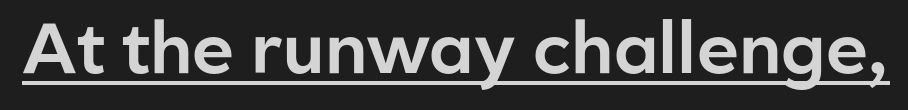
{"serif": "no", "italic": "no", "width": "normal", "stroke_contrast": "low", "x_height": "medium", "monospaced": "no", "underline": "yes", "letter_spacing": "normal", "letter_spacing_em": 0.0, "glyph_px": 71}
